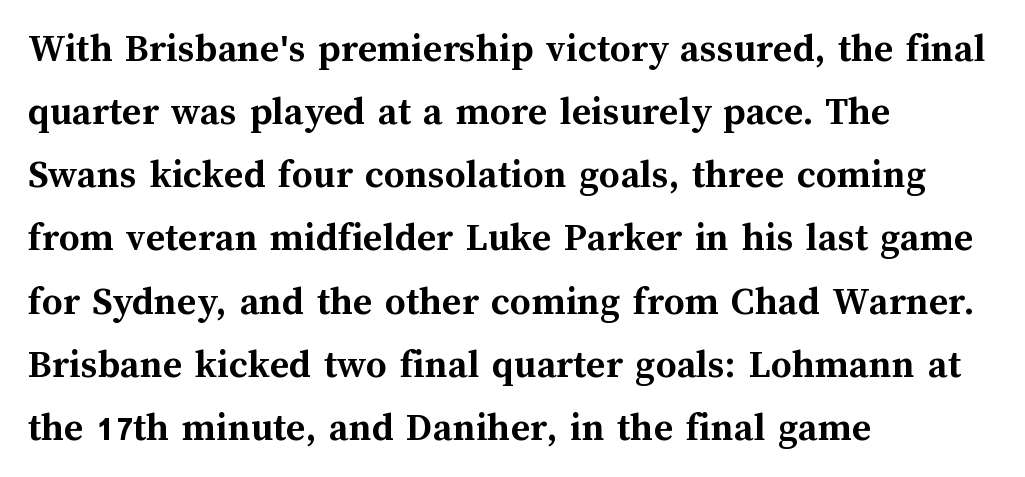
{"italic": "no", "bold": "yes", "weight": "semibold", "width": "normal", "stroke_contrast": "medium", "x_height": "medium", "monospaced": "no", "underline": "no", "align": "left", "line_spacing": "normal", "line_spacing_ratio": 1.54, "letter_spacing": "normal", "letter_spacing_em": 0.0, "glyph_px": 41}
